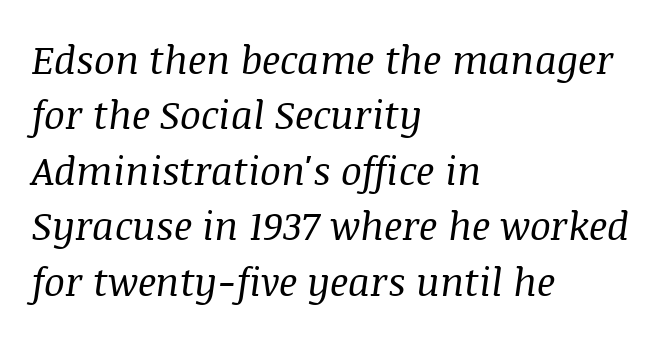
Q: Is the text bold? A: No.
Q: Is the text italic (slanted)? A: Yes, it leans right by about 8 degrees.
Q: Is the typeface a serif or a sans-serif typeface? A: Serif.
Q: Is the text underlined? A: No.
Q: How is the paragraph aligned? A: Left-aligned.
Q: Is the spacing between letters normal or unusually wide? A: Normal.
Q: Is the spacing between lines tight, normal or loose? A: Normal.
Q: Width (condensed, normal, or wide)? A: Normal.
Q: Stroke contrast? A: Medium.
Q: x-height? A: Large.
Q: Monospaced? A: No.
